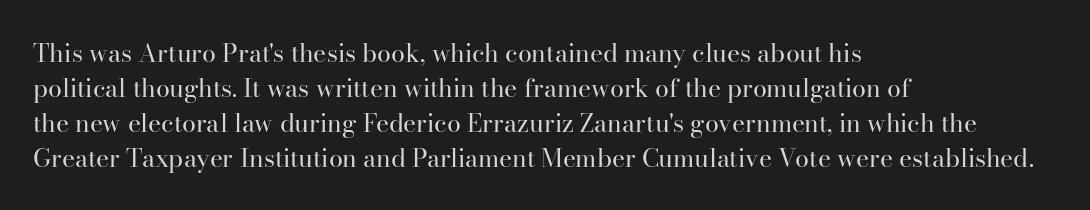
The image shows 25 px text type, upright; set left-aligned, normal line spacing (1.4x), normal letter spacing, not underlined.
